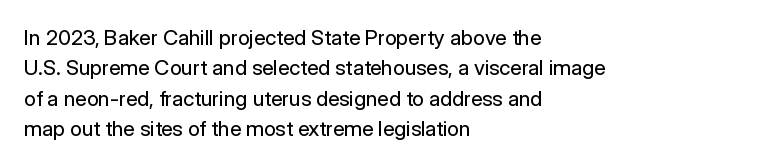
Letter spacing: default. Ink coverage per letter is moderate at most. The rag falls on the right side of this text block. Descenders are the only things crossing below the line. This block has exactly the height ordinary leading produces. This is the regular roman posture of the typeface.
